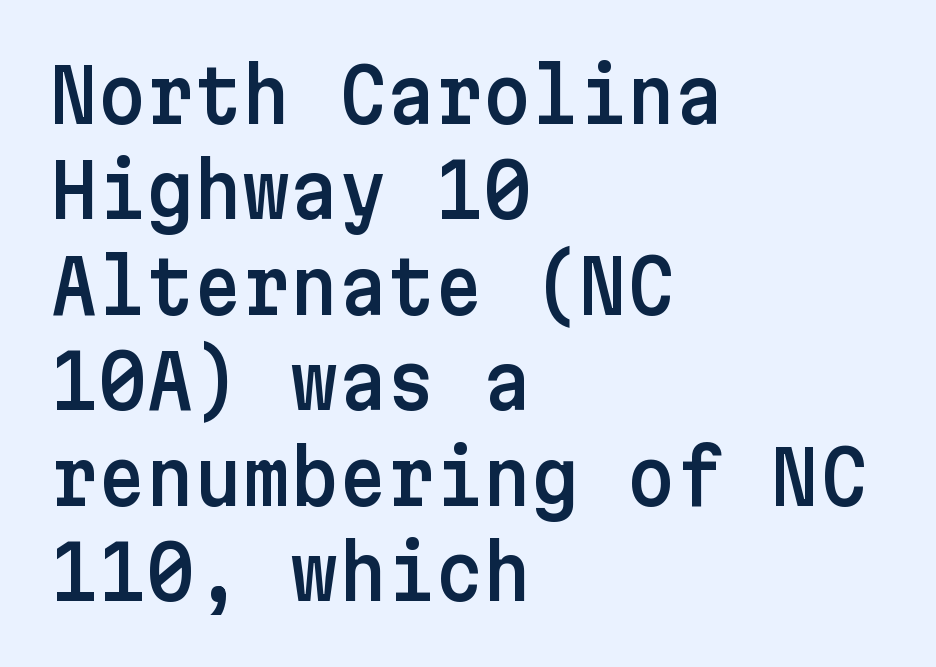
{"serif": "no", "italic": "no", "width": "normal", "stroke_contrast": "low", "x_height": "medium", "underline": "no", "align": "left", "line_spacing": "normal", "line_spacing_ratio": 1.29, "letter_spacing": "normal", "letter_spacing_em": 0.0, "glyph_px": 74}
